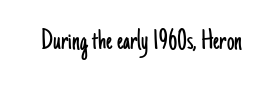
Q: Is the text bold? A: No.
Q: Is the text italic (slanted)? A: No, it is upright.
Q: Is the typeface a serif or a sans-serif typeface? A: Sans-serif.
Q: Is the text underlined? A: No.
Q: Is the spacing between letters normal or unusually wide? A: Normal.
Q: Width (condensed, normal, or wide)? A: Condensed.
Q: Stroke contrast? A: Low.
Q: x-height? A: Small.
Q: Monospaced? A: No.
